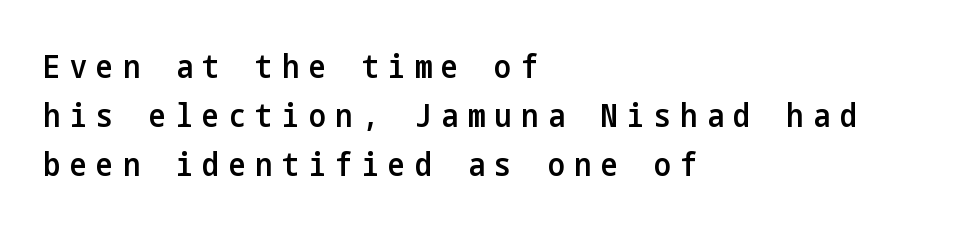
{"serif": "no", "italic": "no", "bold": "semi", "weight": "semibold", "width": "condensed", "stroke_contrast": "low", "x_height": "medium", "underline": "no", "align": "left", "line_spacing": "normal", "line_spacing_ratio": 1.53, "letter_spacing": "wide", "letter_spacing_em": 0.3, "glyph_px": 32}
